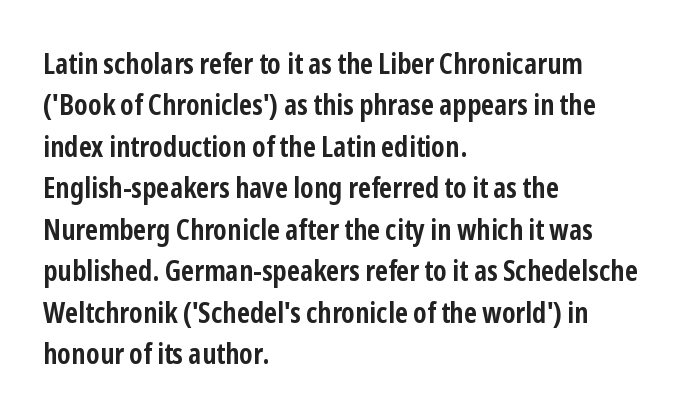
Q: Is the text bold? A: Yes.
Q: Is the text italic (slanted)? A: No, it is upright.
Q: Is the typeface a serif or a sans-serif typeface? A: Sans-serif.
Q: Is the text underlined? A: No.
Q: How is the paragraph aligned? A: Left-aligned.
Q: Is the spacing between letters normal or unusually wide? A: Normal.
Q: Is the spacing between lines tight, normal or loose? A: Normal.
Q: Width (condensed, normal, or wide)? A: Condensed.
Q: Stroke contrast? A: Low.
Q: x-height? A: Medium.
Q: Monospaced? A: No.
